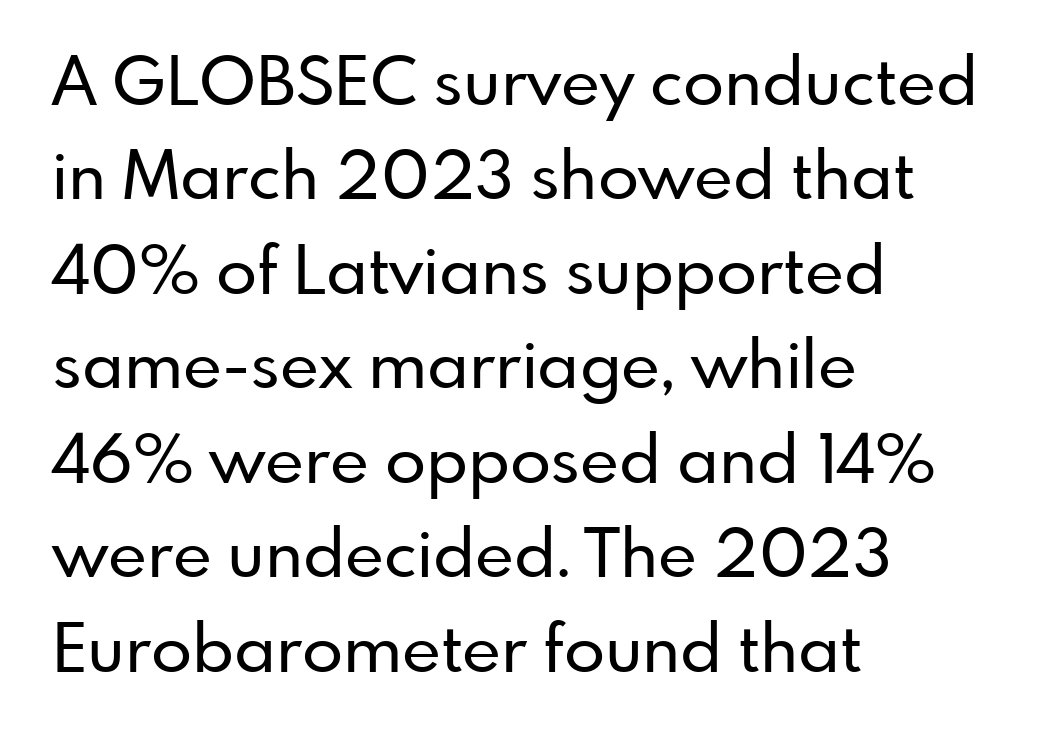
The image shows 67 px sans-serif type, upright; set left-aligned, normal line spacing (1.41x), normal letter spacing, not underlined; low stroke contrast and a small x-height.
